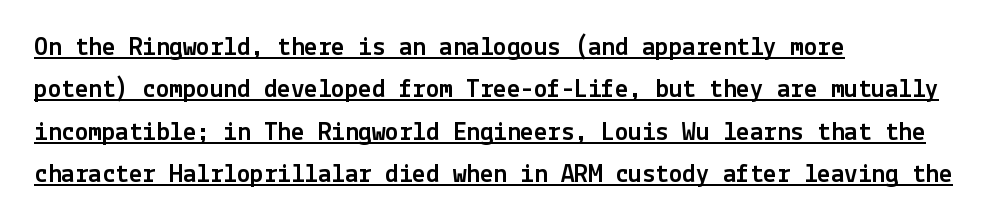
The image shows 27 px text type, upright; set left-aligned, normal line spacing (1.57x), normal letter spacing, underlined.
